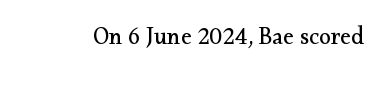
Q: Is the text bold? A: No.
Q: Is the text italic (slanted)? A: No, it is upright.
Q: Is the text underlined? A: No.
Q: Is the spacing between letters normal or unusually wide? A: Normal.
